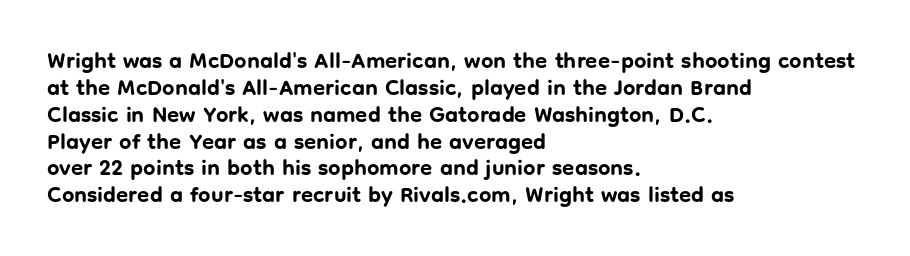
The image shows 22 px bold type, upright; set left-aligned, line spacing 1.22x, normal letter spacing, not underlined.
